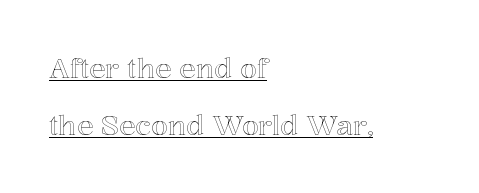
The image shows 27 px text type, upright; set left-aligned, loose line spacing (2.1x), normal letter spacing, underlined.
